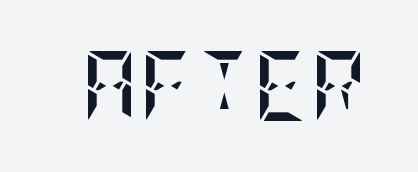
Does the lettering tilt? It doesn't — this is upright. The strip under each line holds only bare page. Students, note that the glyphs here touch the page at normal intervals. The font is running at its bold setting.
